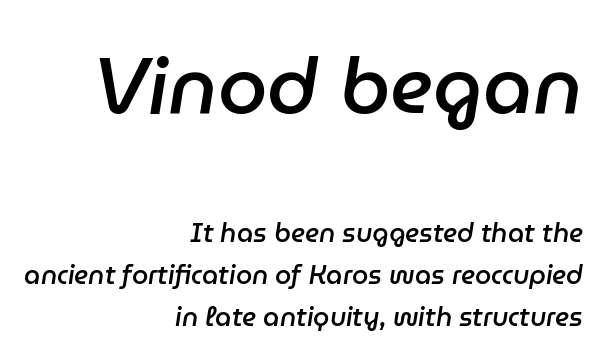
Nothing unusual about the tracking: characters are spaced as the font intends. Whoever set this chose a conventional vertical rhythm. Is the type slanted? Yes — the strokes lean at a clear angle. Beneath every word, the page is bare.
